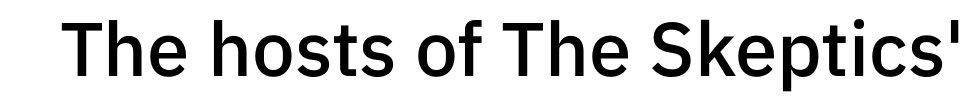
The image shows 76 px semibold sans-serif type, upright; set normal letter spacing, not underlined; low stroke contrast and a medium x-height.
